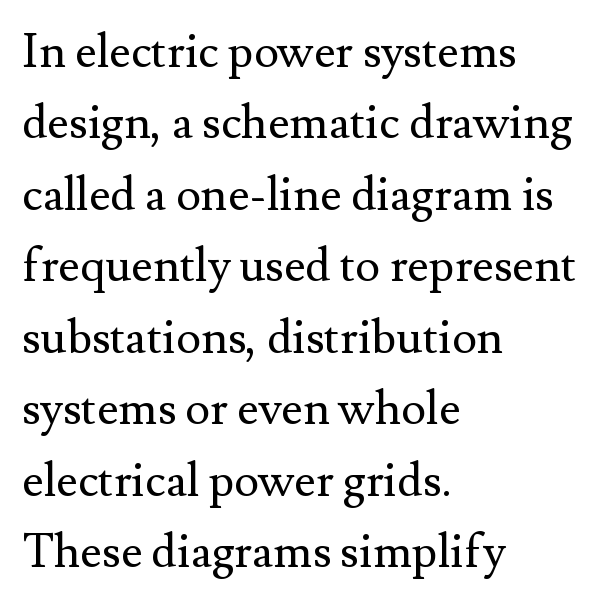
{"serif": "yes", "italic": "no", "bold": "no", "weight": "regular", "width": "normal", "stroke_contrast": "medium", "x_height": "small", "monospaced": "no", "underline": "no", "align": "left", "line_spacing": "normal", "line_spacing_ratio": 1.52, "letter_spacing": "normal", "letter_spacing_em": 0.0, "glyph_px": 47}
